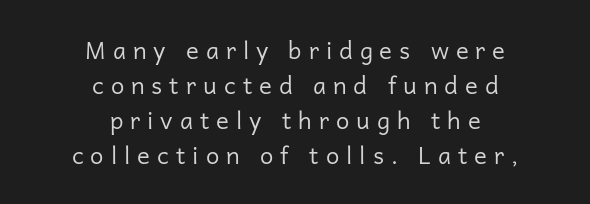
{"italic": "no", "bold": "no", "underline": "no", "align": "center", "line_spacing": "normal", "line_spacing_ratio": 1.46, "letter_spacing": "wide", "letter_spacing_em": 0.29, "glyph_px": 24}
